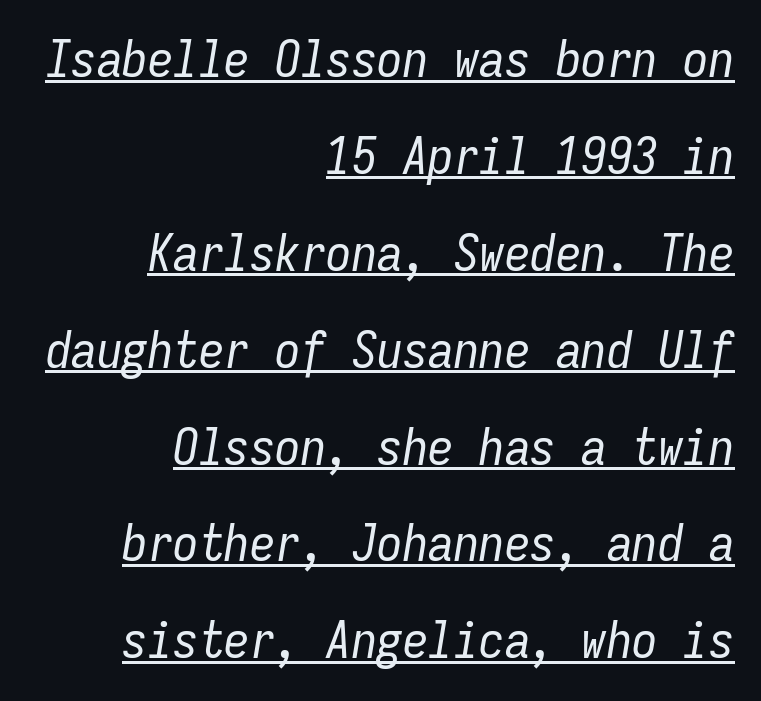
{"italic": "yes", "lean": "right", "slant_degrees": 9, "bold": "no", "weight": "regular", "width": "condensed", "stroke_contrast": "low", "x_height": "medium", "monospaced": "yes", "underline": "yes", "align": "right", "line_spacing": "loose", "line_spacing_ratio": 1.9, "letter_spacing": "normal", "letter_spacing_em": 0.0, "glyph_px": 51}
